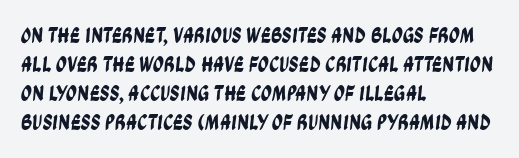
The image shows 22 px text type; set left-aligned, normal line spacing (1.32x), normal letter spacing, not underlined.
